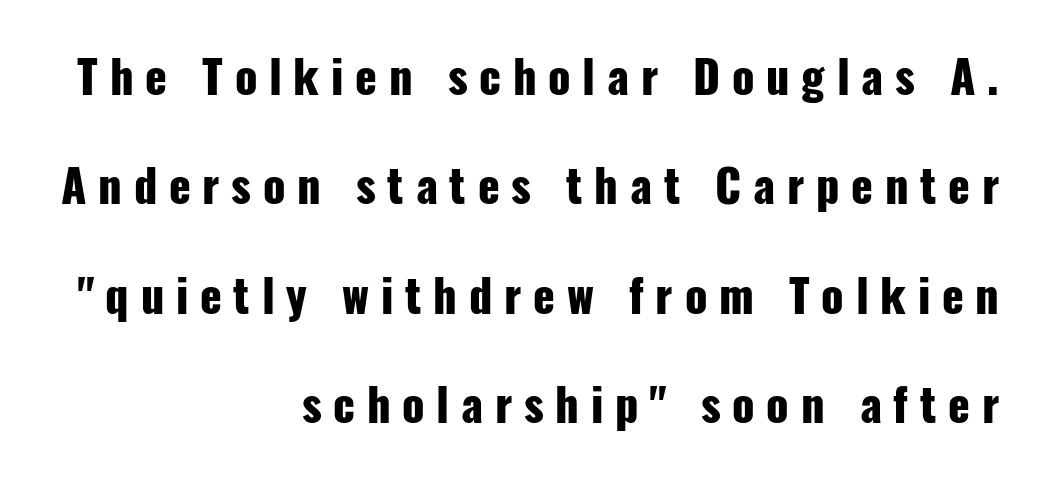
Q: Is the text bold? A: Yes.
Q: Is the text italic (slanted)? A: No, it is upright.
Q: Is the typeface a serif or a sans-serif typeface? A: Sans-serif.
Q: Is the text underlined? A: No.
Q: How is the paragraph aligned? A: Right-aligned.
Q: Is the spacing between letters normal or unusually wide? A: Unusually wide.
Q: Is the spacing between lines tight, normal or loose? A: Loose.
Q: Width (condensed, normal, or wide)? A: Condensed.
Q: Stroke contrast? A: Low.
Q: x-height? A: Medium.
Q: Monospaced? A: No.
